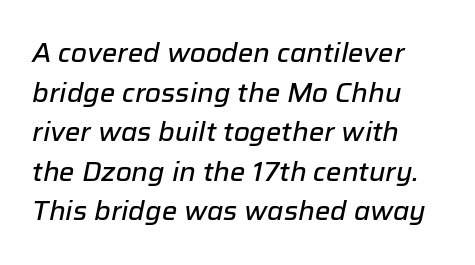
Q: Is the text italic (slanted)? A: Yes, it leans right by about 12 degrees.
Q: Is the text underlined? A: No.
Q: How is the paragraph aligned? A: Left-aligned.
Q: Is the spacing between letters normal or unusually wide? A: Normal.
Q: Is the spacing between lines tight, normal or loose? A: Normal.
